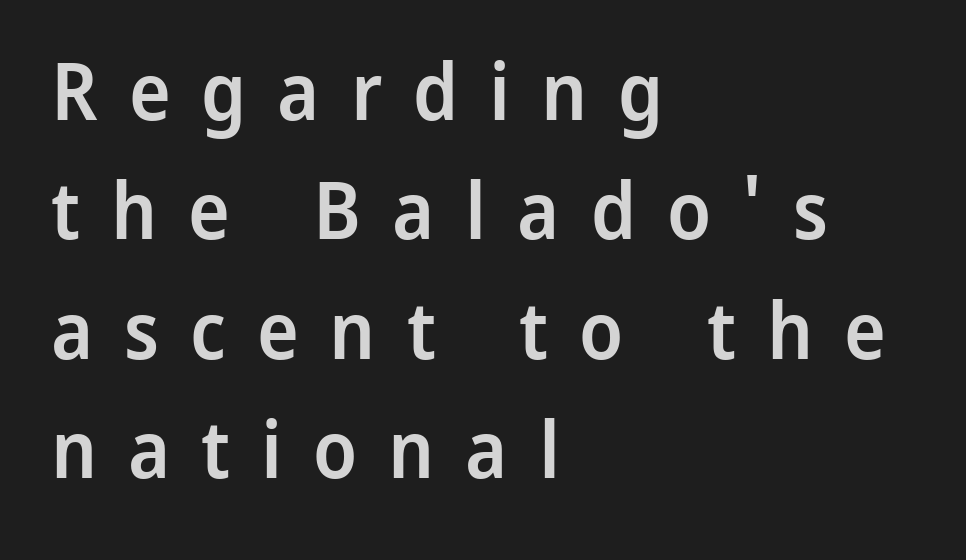
Q: Is the text bold? A: Semi-bold.
Q: Is the text italic (slanted)? A: No, it is upright.
Q: Is the typeface a serif or a sans-serif typeface? A: Sans-serif.
Q: Is the text underlined? A: No.
Q: How is the paragraph aligned? A: Left-aligned.
Q: Is the spacing between letters normal or unusually wide? A: Unusually wide.
Q: Is the spacing between lines tight, normal or loose? A: Normal.
Q: Width (condensed, normal, or wide)? A: Normal.
Q: Stroke contrast? A: Low.
Q: x-height? A: Medium.
Q: Monospaced? A: No.
